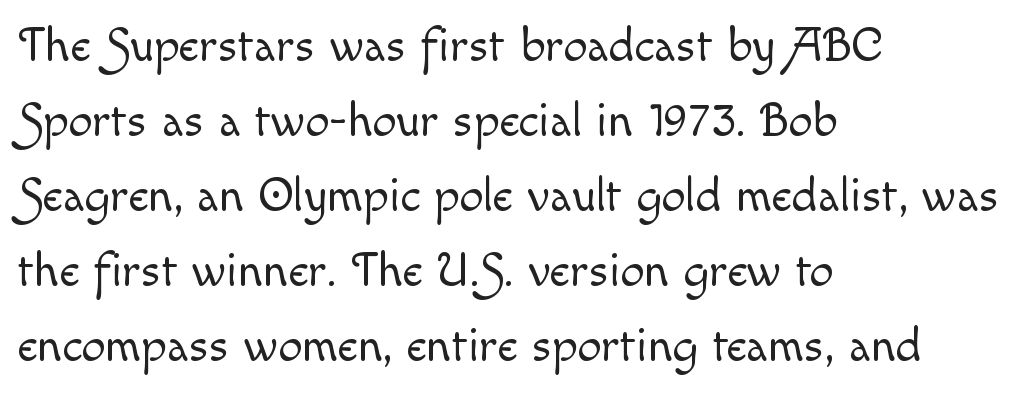
The image shows 48 px light type, upright; set left-aligned, normal line spacing (1.56x), normal letter spacing, not underlined; a small x-height.
